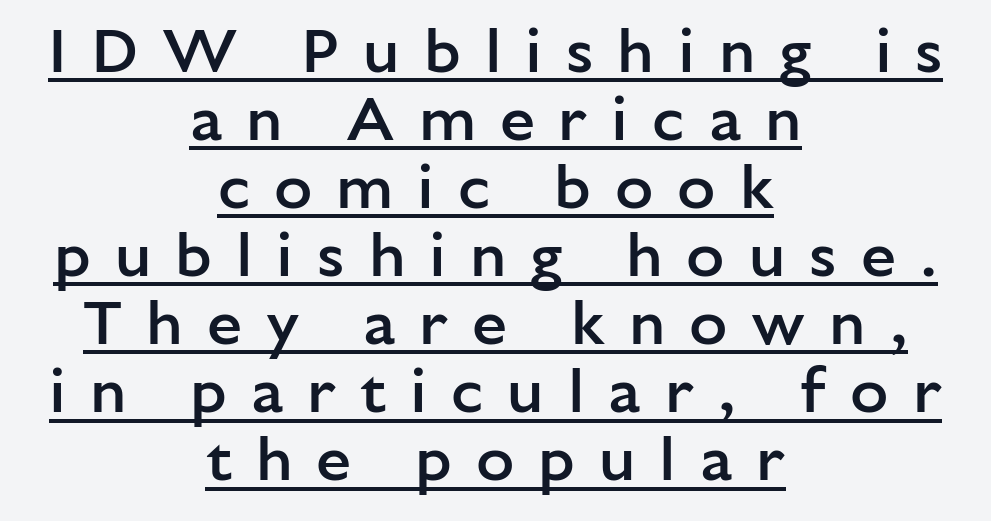
The image shows 63 px semibold sans-serif type, upright; set centered, tight line spacing (1.08x), unusually wide letter spacing (+0.38 em), underlined; low stroke contrast and a medium x-height.
